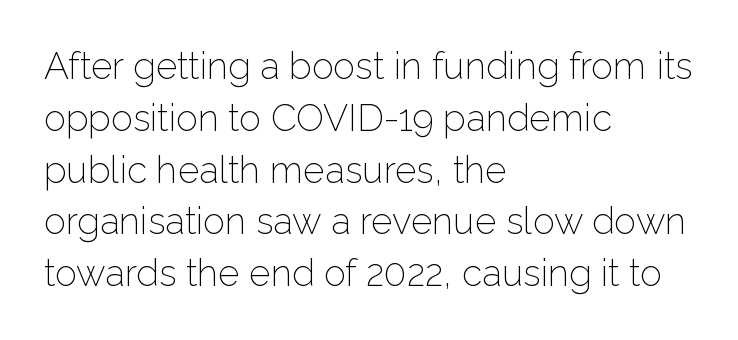
{"serif": "no", "italic": "no", "bold": "no", "weight": "light", "width": "normal", "stroke_contrast": "low", "x_height": "medium", "monospaced": "no", "underline": "no", "align": "left", "line_spacing": "normal", "line_spacing_ratio": 1.4, "letter_spacing": "normal", "letter_spacing_em": 0.0, "glyph_px": 37}
